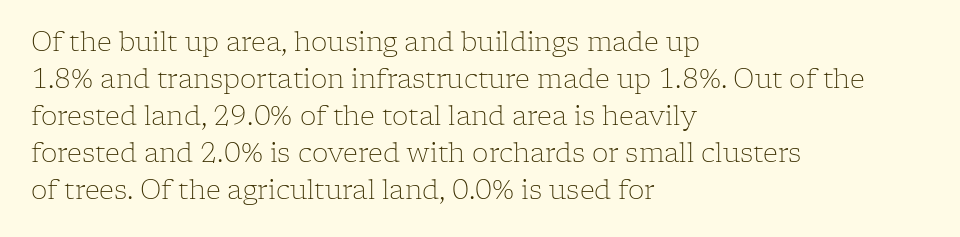
{"italic": "no", "bold": "no", "underline": "no", "align": "left", "line_spacing": "normal", "line_spacing_ratio": 1.42, "letter_spacing": "normal", "letter_spacing_em": 0.0, "glyph_px": 26}
